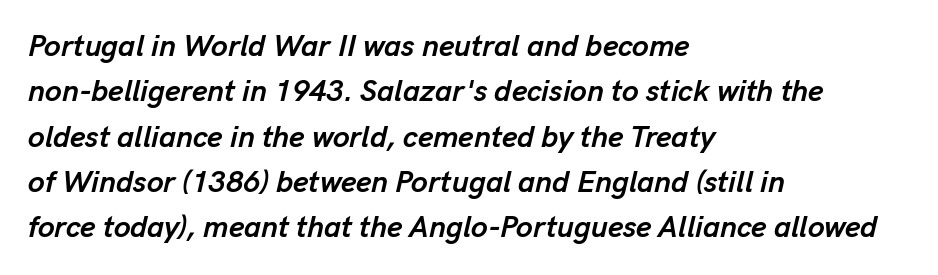
{"italic": "yes", "lean": "right", "slant_degrees": 13, "bold": "yes", "weight": "semibold", "width": "normal", "stroke_contrast": "low", "x_height": "medium", "monospaced": "no", "underline": "no", "align": "left", "line_spacing": "normal", "line_spacing_ratio": 1.51, "letter_spacing": "normal", "letter_spacing_em": 0.0, "glyph_px": 30}
